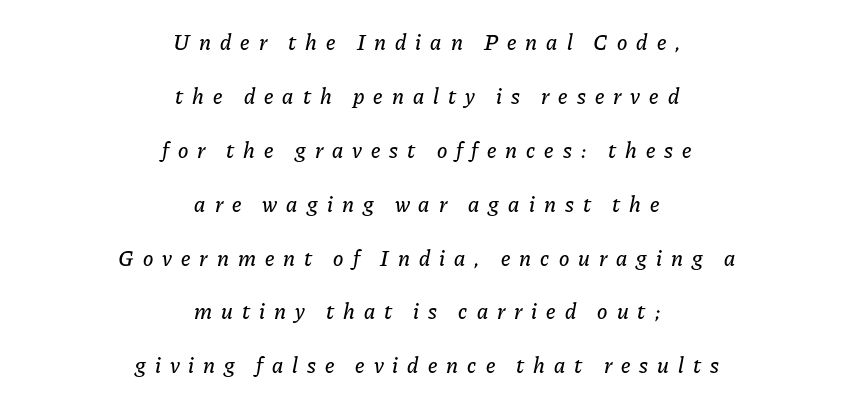
A bare baseline throughout the passage. A typesetter would call this leading open, well beyond the default. Line starts and ends both wander, symmetrically. Honestly, the letter spacing is so wide it's the main thing you notice. Italic? Definitely — the glyphs are oblique.
